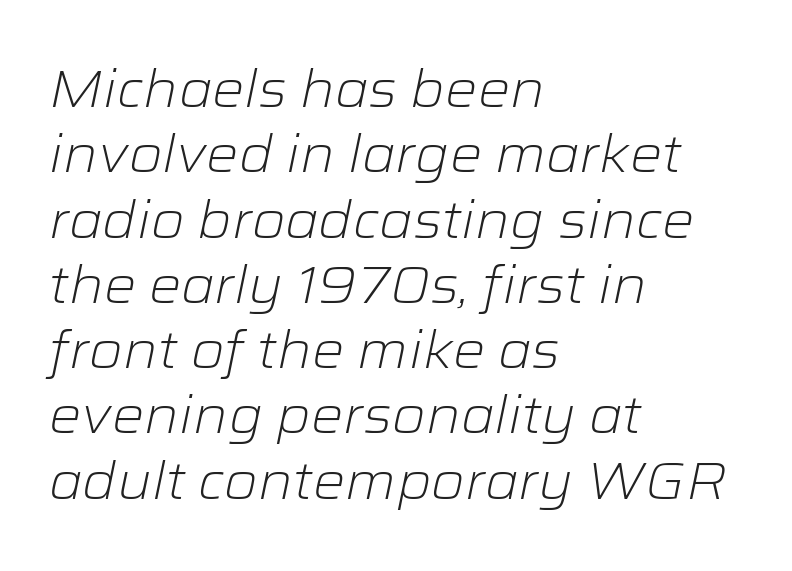
The image shows 51 px light, wide type, italic (leaning right); set left-aligned, normal line spacing (1.28x), normal letter spacing, not underlined; low stroke contrast and a medium x-height.
